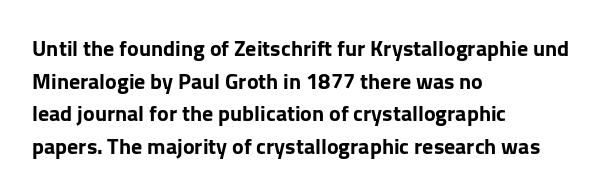
Q: Is the text italic (slanted)? A: No, it is upright.
Q: Is the text underlined? A: No.
Q: How is the paragraph aligned? A: Left-aligned.
Q: Is the spacing between letters normal or unusually wide? A: Normal.
Q: Is the spacing between lines tight, normal or loose? A: Normal.
